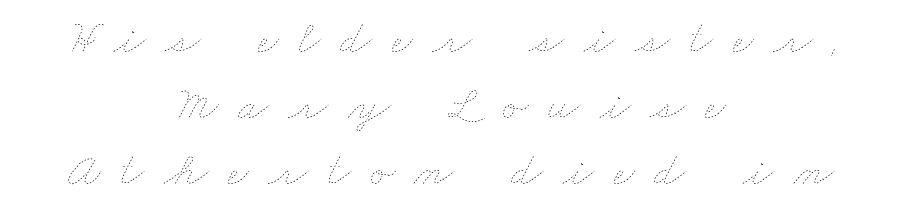
Each letter keeps its own natural width here, so spacing adapts to shape. Words appear elongated and porous because spacing is wide. Interline gaps are of average width in this sample. No extra ink here — the face is not bold. Is the block centered? Yes — each line is placed symmetrically about the middle.
